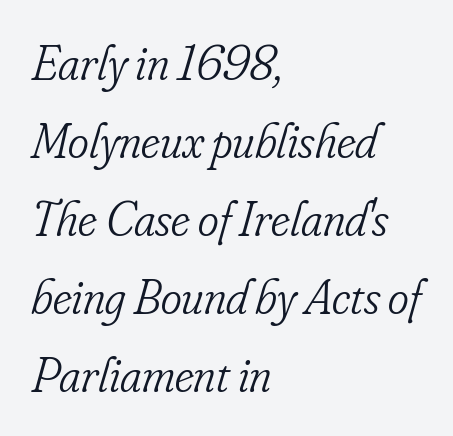
Q: Is the text bold? A: No.
Q: Is the text italic (slanted)? A: Yes, it leans right by about 16 degrees.
Q: Is the typeface a serif or a sans-serif typeface? A: Serif.
Q: Is the text underlined? A: No.
Q: How is the paragraph aligned? A: Left-aligned.
Q: Is the spacing between letters normal or unusually wide? A: Normal.
Q: Is the spacing between lines tight, normal or loose? A: Normal.
Q: Width (condensed, normal, or wide)? A: Condensed.
Q: Stroke contrast? A: Low.
Q: x-height? A: Small.
Q: Monospaced? A: No.
